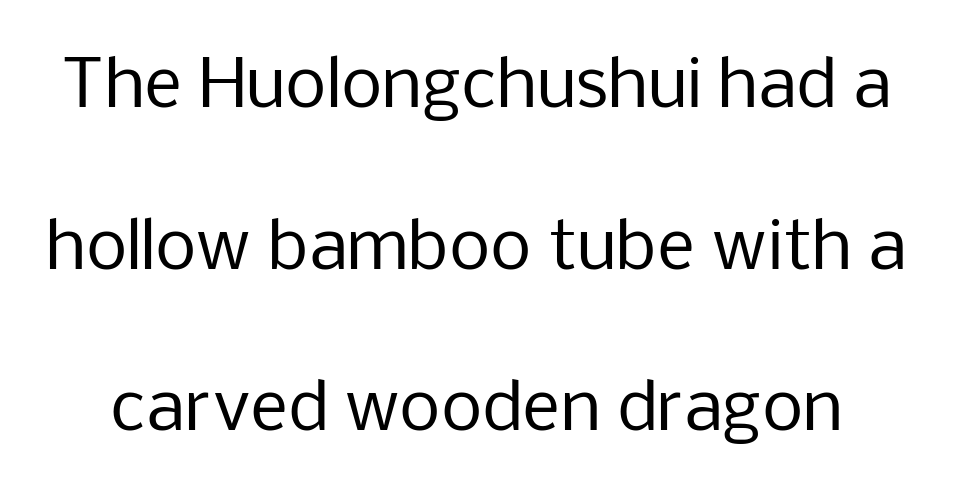
The image shows 66 px regular-weight sans-serif type, upright; set loose line spacing (2.45x), normal letter spacing, not underlined; low stroke contrast and a medium x-height.
